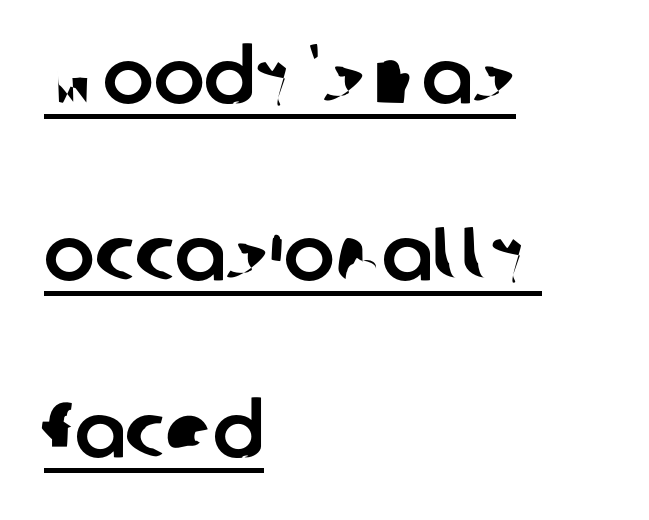
Q: Is the typeface a serif or a sans-serif typeface? A: Sans-serif.
Q: Is the text underlined? A: Yes.
Q: How is the paragraph aligned? A: Left-aligned.
Q: Is the spacing between letters normal or unusually wide? A: Normal.
Q: Is the spacing between lines tight, normal or loose? A: Loose.
Q: Width (condensed, normal, or wide)? A: Normal.
Q: Stroke contrast? A: Low.
Q: x-height? A: Large.
Q: Monospaced? A: No.
